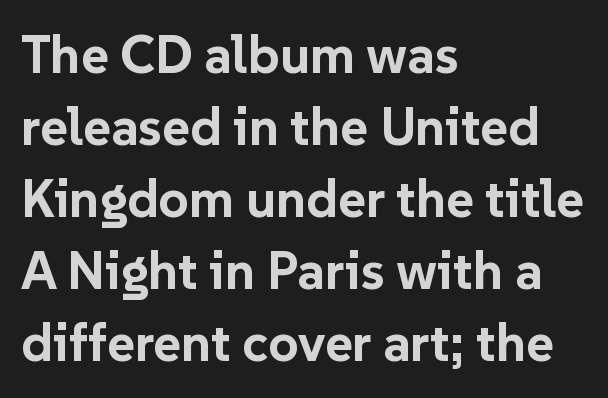
The image shows 53 px bold sans-serif type, upright; set left-aligned, normal line spacing (1.36x), normal letter spacing, not underlined; low stroke contrast and a medium x-height.
